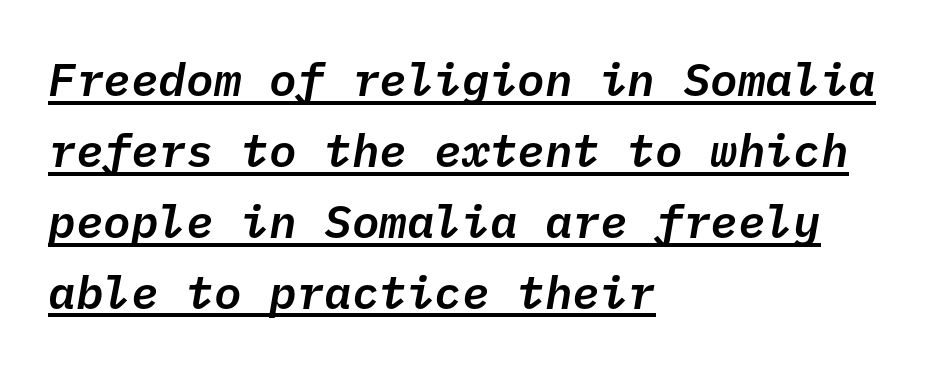
The specimen reads as italic at a glance. A typesetter would call this zero additional tracking. Here the designer chose a console-style face with uniform glyph widths. The rows are spaced the way most documents space them. Reading down the block, your eye returns to a fixed left position each line. Students, observe the line beneath the letters — that is underlining.
